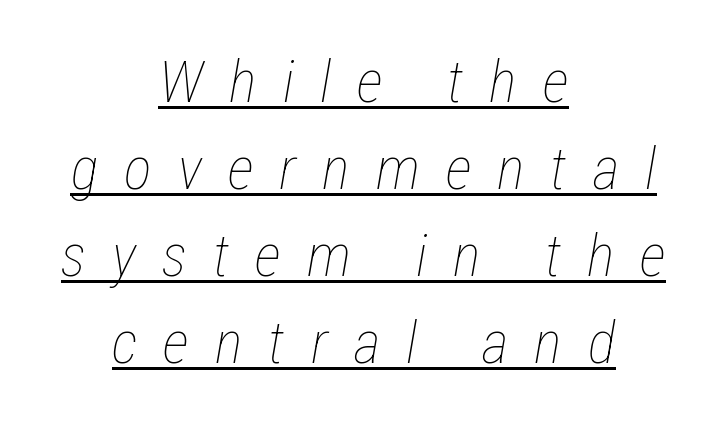
Q: Is the text bold? A: No.
Q: Is the text italic (slanted)? A: Yes, it leans right by about 12 degrees.
Q: Is the text underlined? A: Yes.
Q: How is the paragraph aligned? A: Centered.
Q: Is the spacing between letters normal or unusually wide? A: Unusually wide.
Q: Is the spacing between lines tight, normal or loose? A: Normal.
Q: Width (condensed, normal, or wide)? A: Condensed.
Q: Stroke contrast? A: Low.
Q: x-height? A: Medium.
Q: Monospaced? A: No.
